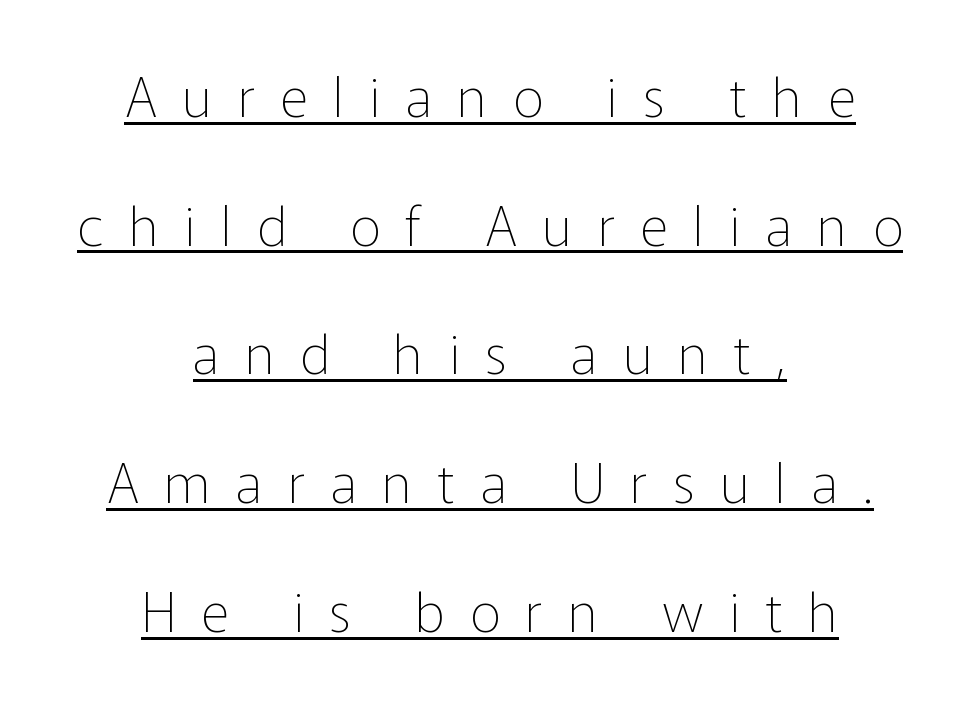
The image shows 55 px thin sans-serif type, upright; set centered, loose line spacing (2.34x), unusually wide letter spacing (+0.46 em), underlined; low stroke contrast and a medium x-height.
